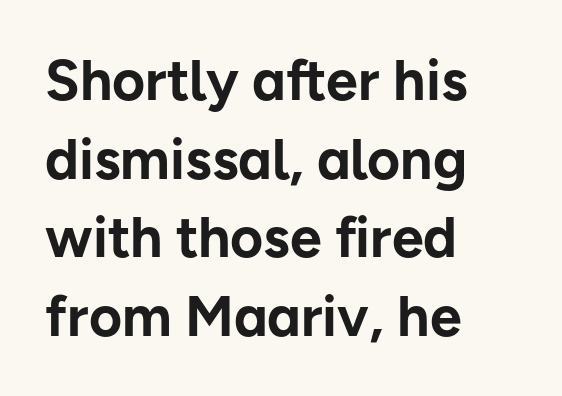
The image shows 57 px bold sans-serif type, upright; set left-aligned, normal line spacing (1.38x), normal letter spacing, not underlined; low stroke contrast and a medium x-height.
